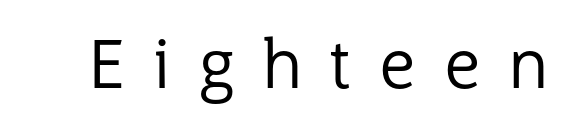
{"serif": "no", "italic": "no", "bold": "no", "weight": "regular", "width": "normal", "stroke_contrast": "low", "x_height": "medium", "monospaced": "no", "underline": "no", "letter_spacing": "wide", "letter_spacing_em": 0.42, "glyph_px": 67}
